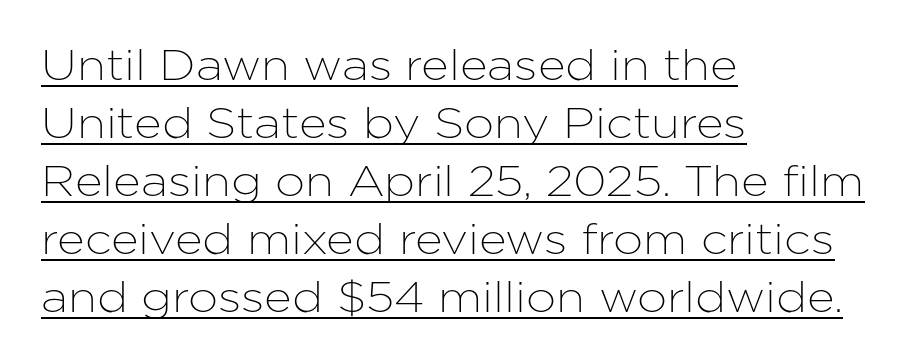
Q: Is the text italic (slanted)? A: No, it is upright.
Q: Is the typeface a serif or a sans-serif typeface? A: Sans-serif.
Q: Is the text underlined? A: Yes.
Q: How is the paragraph aligned? A: Left-aligned.
Q: Is the spacing between letters normal or unusually wide? A: Normal.
Q: Is the spacing between lines tight, normal or loose? A: Normal.
Q: Width (condensed, normal, or wide)? A: Normal.
Q: Stroke contrast? A: Low.
Q: x-height? A: Medium.
Q: Monospaced? A: No.
